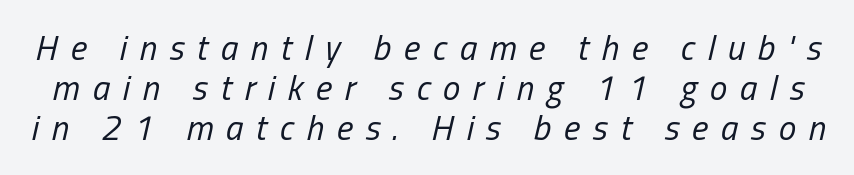
Q: Is the text bold? A: No.
Q: Is the text italic (slanted)? A: Yes, it leans right by about 13 degrees.
Q: Is the text underlined? A: No.
Q: Is the spacing between letters normal or unusually wide? A: Unusually wide.
Q: Is the spacing between lines tight, normal or loose? A: Tight.
Q: Width (condensed, normal, or wide)? A: Condensed.
Q: Stroke contrast? A: Low.
Q: x-height? A: Medium.
Q: Monospaced? A: No.
